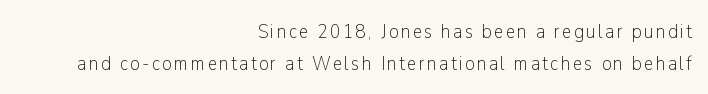
The rows are spaced the way most documents space them. Stroke mass is kept to a normal reading level or below. A bare baseline throughout the passage. The typography opts for an upright posture over an oblique one.
